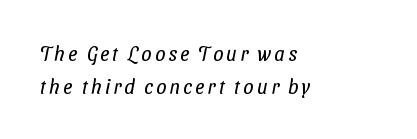
{"bold": "no", "underline": "no", "align": "left", "line_spacing": "normal", "line_spacing_ratio": 1.67, "glyph_px": 20}
